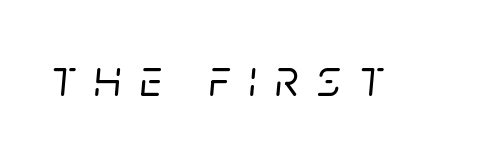
{"italic": "yes", "lean": "right", "slant_degrees": 5, "width": "normal", "stroke_contrast": "low", "x_height": "large", "monospaced": "no", "underline": "no", "letter_spacing": "wide", "letter_spacing_em": 0.35, "glyph_px": 53}
